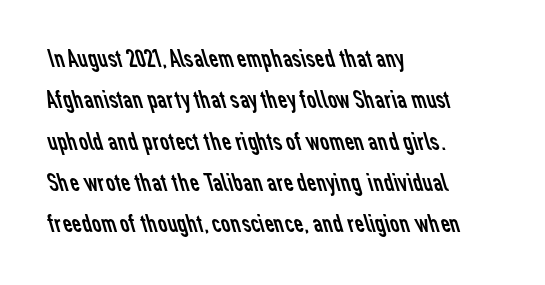
Q: Is the text bold? A: No.
Q: Is the text underlined? A: No.
Q: How is the paragraph aligned? A: Left-aligned.
Q: Is the spacing between letters normal or unusually wide? A: Normal.
Q: Is the spacing between lines tight, normal or loose? A: Normal.
